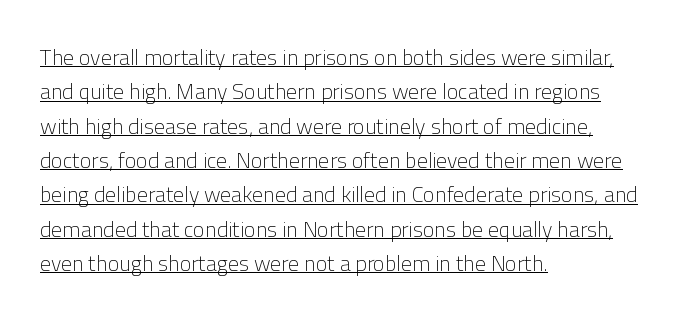
The image shows 22 px text type, upright; set left-aligned, normal line spacing (1.56x), normal letter spacing, underlined.
